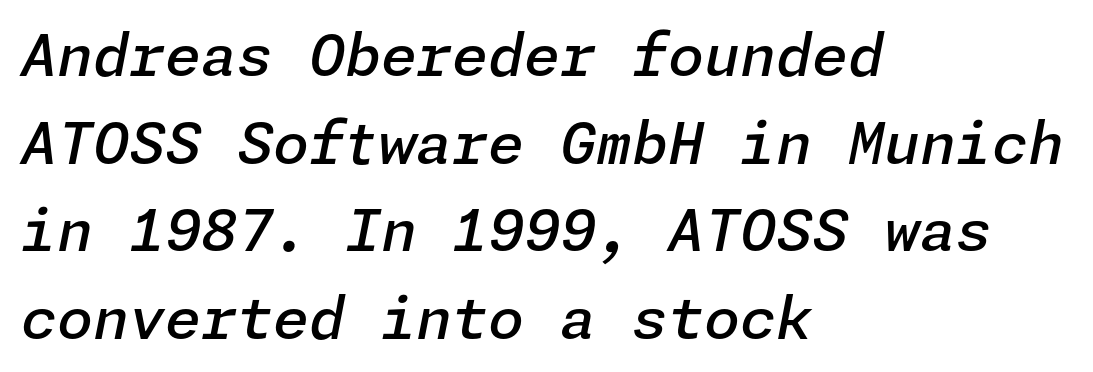
Q: Is the text bold? A: Semi-bold.
Q: Is the text italic (slanted)? A: Yes, it leans right by about 11 degrees.
Q: Is the text underlined? A: No.
Q: How is the paragraph aligned? A: Left-aligned.
Q: Is the spacing between letters normal or unusually wide? A: Normal.
Q: Is the spacing between lines tight, normal or loose? A: Normal.
Q: Width (condensed, normal, or wide)? A: Normal.
Q: Stroke contrast? A: Low.
Q: x-height? A: Medium.
